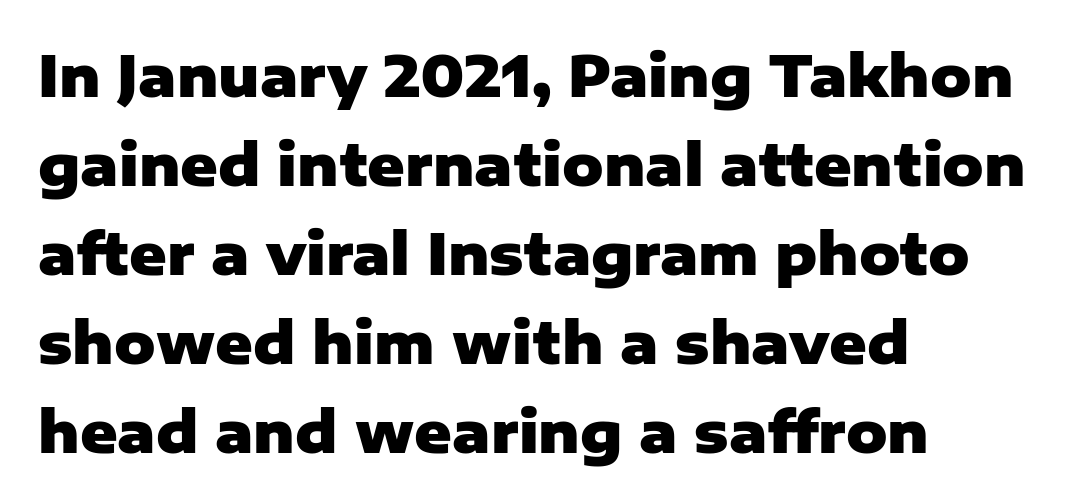
{"serif": "no", "italic": "no", "bold": "yes", "weight": "heavy", "width": "normal", "stroke_contrast": "low", "x_height": "medium", "monospaced": "no", "underline": "no", "align": "left", "line_spacing": "normal", "line_spacing_ratio": 1.56, "letter_spacing": "normal", "letter_spacing_em": 0.0, "glyph_px": 57}
